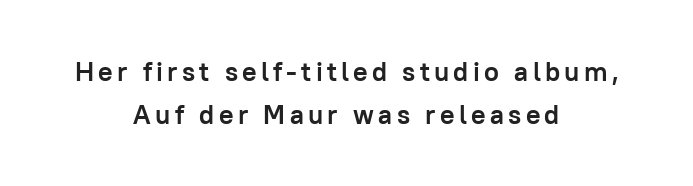
The image shows 27 px bold type, upright; set centered, normal line spacing (1.58x), not underlined.
